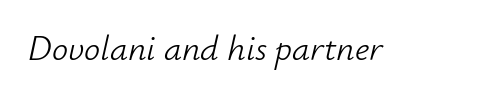
The space beneath each line is pristine and unruled. Posture: slanted. Is the type heavy? It reads as light-to-regular instead. The letterforms sit shoulder to shoulder at normal distance. The face used here is proportionally spaced, like ordinary book or web type.
